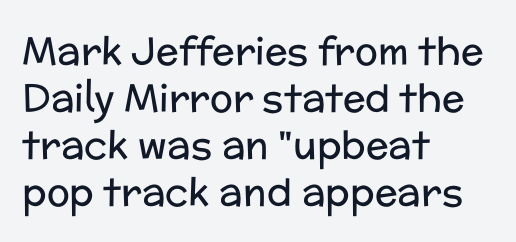
The image shows 38 px regular-weight sans-serif type, upright; set left-aligned, line spacing 1.24x, normal letter spacing, not underlined; low stroke contrast and a medium x-height.
